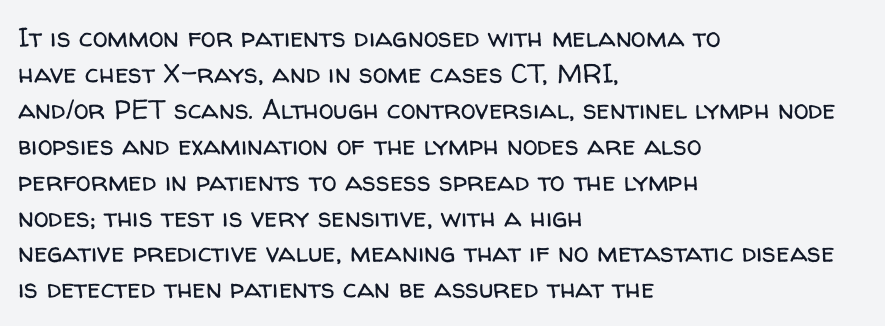
The image shows 27 px text type, upright; set left-aligned, normal line spacing (1.33x), normal letter spacing, not underlined.
